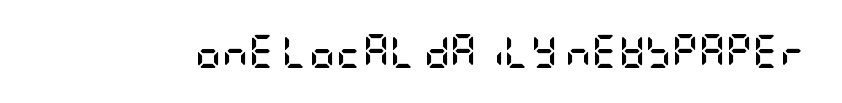
The image shows 33 px semibold, condensed sans-serif type, upright; set normal letter spacing, not underlined; low stroke contrast and a large x-height.
